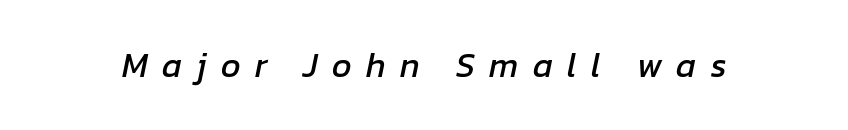
Looks like regular typesetting: each glyph gets only the width it needs. The strip under each line holds only bare page. Slanted lettering throughout. The rendering inserts visible extra space after every character.
